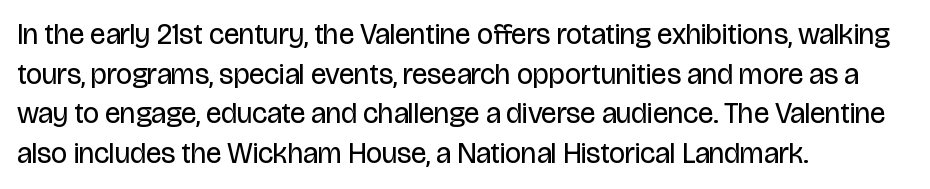
{"serif": "no", "italic": "no", "bold": "no", "weight": "regular", "width": "condensed", "stroke_contrast": "low", "x_height": "large", "monospaced": "no", "underline": "no", "align": "left", "line_spacing": "normal", "line_spacing_ratio": 1.37, "letter_spacing": "normal", "letter_spacing_em": 0.0, "glyph_px": 29}
